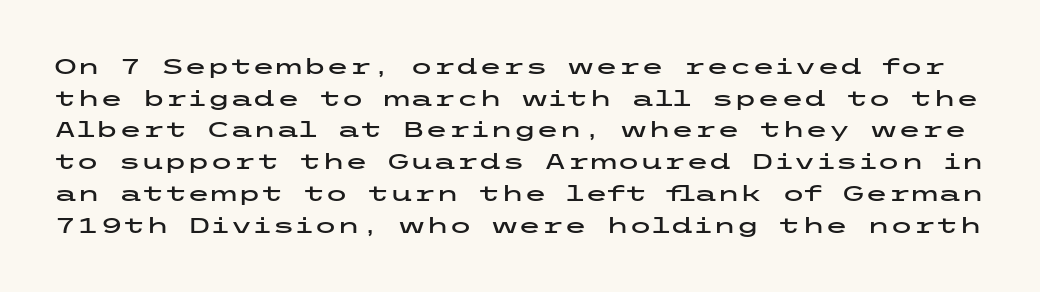
Q: Is the text italic (slanted)? A: No, it is upright.
Q: Is the text underlined? A: No.
Q: Is the spacing between letters normal or unusually wide? A: Normal.
Q: Is the spacing between lines tight, normal or loose? A: Normal.
